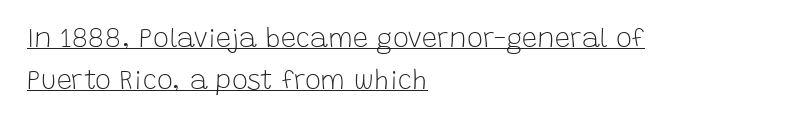
{"italic": "no", "bold": "no", "underline": "yes", "align": "left", "line_spacing": "normal", "line_spacing_ratio": 1.56, "letter_spacing": "normal", "letter_spacing_em": 0.0, "glyph_px": 27}
